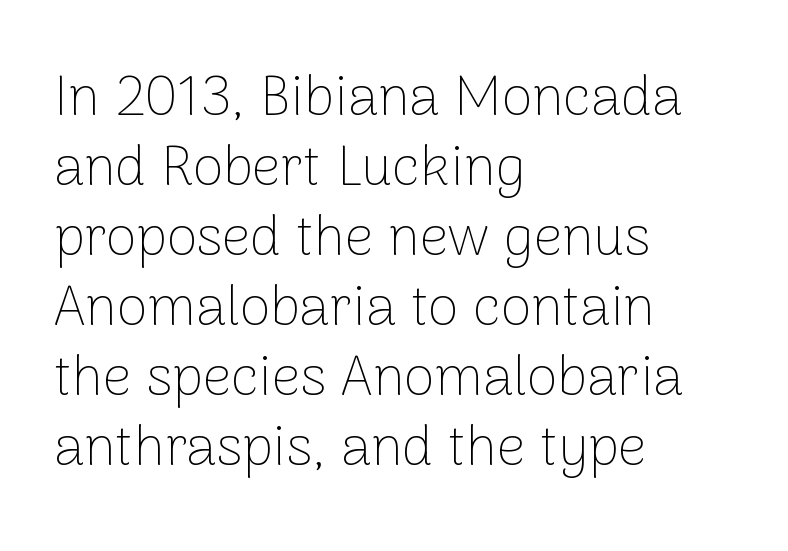
Q: Is the text bold? A: No.
Q: Is the text italic (slanted)? A: No, it is upright.
Q: Is the typeface a serif or a sans-serif typeface? A: Sans-serif.
Q: Is the text underlined? A: No.
Q: How is the paragraph aligned? A: Left-aligned.
Q: Is the spacing between letters normal or unusually wide? A: Normal.
Q: Is the spacing between lines tight, normal or loose? A: Normal.
Q: Width (condensed, normal, or wide)? A: Normal.
Q: Stroke contrast? A: Low.
Q: x-height? A: Medium.
Q: Monospaced? A: No.
